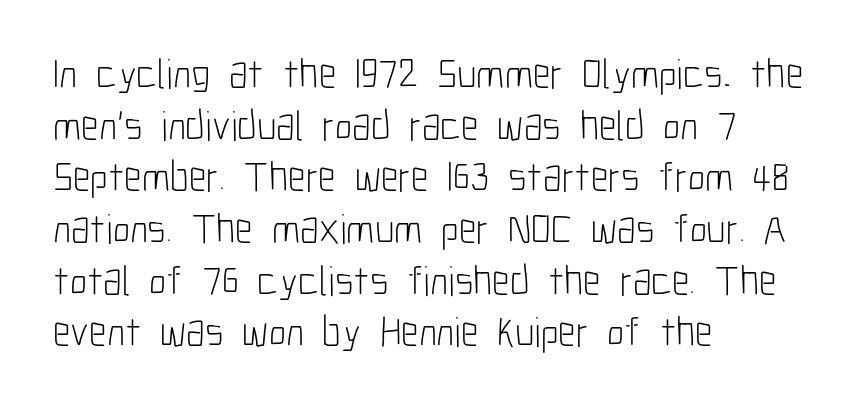
Where is the straight margin? On the left. Letters rest on an invisible, unmarked baseline. Serifs: no, the terminals of the letterforms are clean. The font sits on the lighter half of the weight spectrum, regular included. Vertical strokes here are truly vertical. Between one letter and the next there's only the usual sliver of space.
